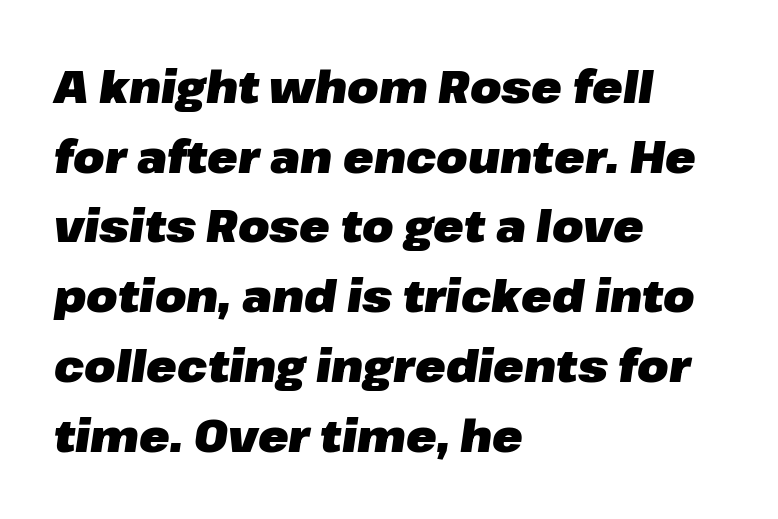
{"italic": "yes", "lean": "right", "slant_degrees": 8, "bold": "yes", "weight": "heavy", "width": "normal", "stroke_contrast": "low", "x_height": "medium", "monospaced": "no", "underline": "no", "align": "left", "line_spacing": "normal", "line_spacing_ratio": 1.55, "letter_spacing": "normal", "letter_spacing_em": 0.0, "glyph_px": 45}
